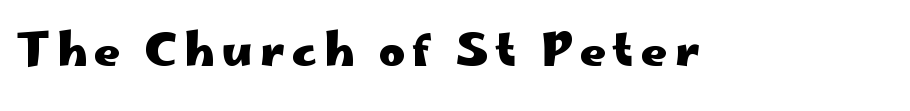
The image shows 45 px heavy, wide sans-serif type, upright; set not underlined; low stroke contrast and a small x-height.
